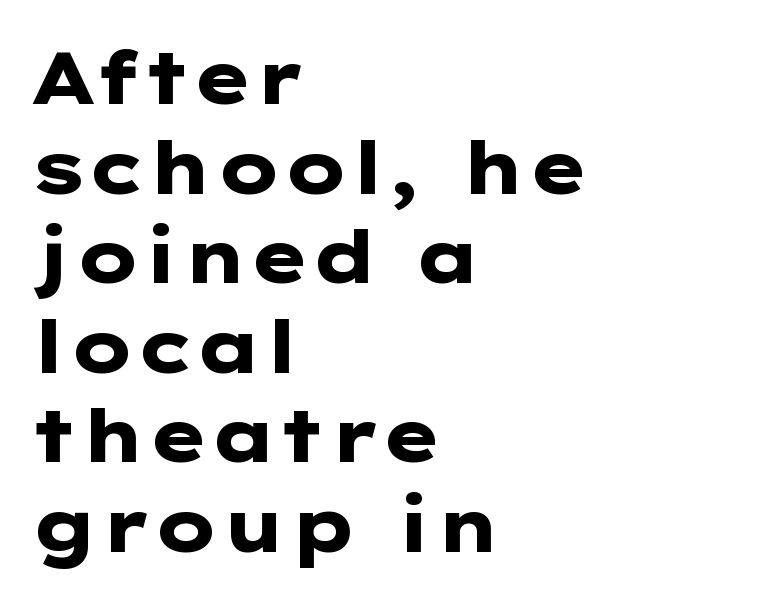
{"serif": "no", "italic": "no", "bold": "yes", "weight": "heavy", "width": "wide", "stroke_contrast": "low", "x_height": "medium", "underline": "no", "align": "left", "line_spacing_ratio": 1.21, "letter_spacing": "normal", "letter_spacing_em": 0.0, "glyph_px": 74}
